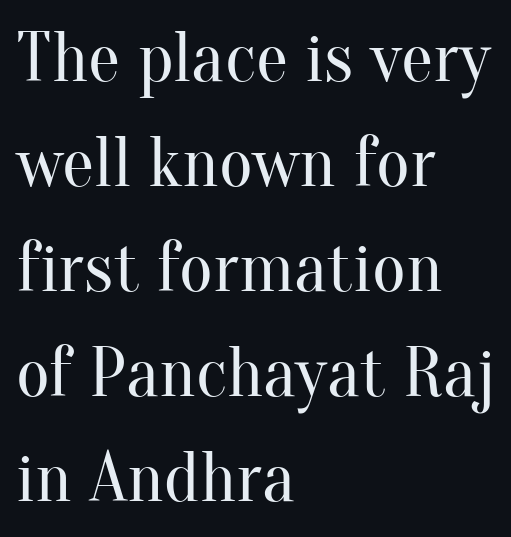
The paragraph shown leans on its left margin. The horizontal fit of the characters is conventional and even. The type sits square on the baseline with zero lean. One glance says typical: line gaps are just what's usual. Lines of text with bare space underneath.
